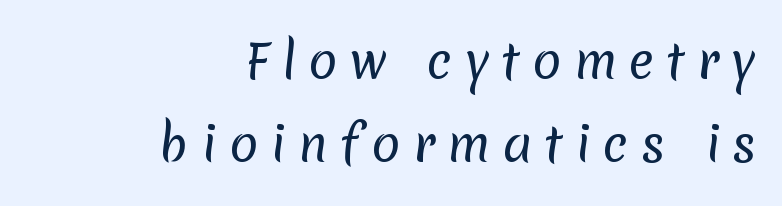
Q: Is the text bold? A: No.
Q: Is the typeface a serif or a sans-serif typeface? A: Sans-serif.
Q: Is the text underlined? A: No.
Q: How is the paragraph aligned? A: Right-aligned.
Q: Is the spacing between letters normal or unusually wide? A: Unusually wide.
Q: Width (condensed, normal, or wide)? A: Normal.
Q: Stroke contrast? A: Low.
Q: x-height? A: Medium.
Q: Monospaced? A: No.
